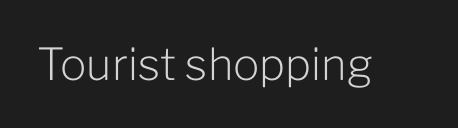
Q: Is the text bold? A: No.
Q: Is the text italic (slanted)? A: No, it is upright.
Q: Is the typeface a serif or a sans-serif typeface? A: Sans-serif.
Q: Is the text underlined? A: No.
Q: Is the spacing between letters normal or unusually wide? A: Normal.
Q: Width (condensed, normal, or wide)? A: Normal.
Q: Stroke contrast? A: Low.
Q: x-height? A: Medium.
Q: Monospaced? A: No.
